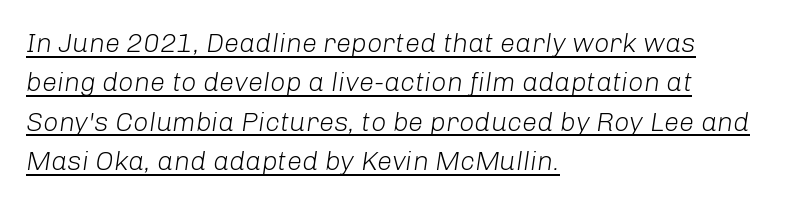
The lines sit at an ordinary, default distance from one another. The rendering uses the underline text-decoration. Is the type heavy? It reads as light-to-regular instead. Tall strokes in this sample are angled rather than plumb. The type is set solid horizontally, with unmodified tracking. Leftover space on each line is placed entirely after the last word.
